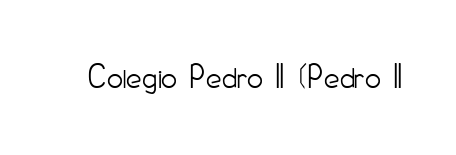
Looks like regular typesetting: each glyph gets only the width it needs. Inter-character spacing is left at the font's built-in metrics. Lines of text with bare space underneath. No chunkiness to these letters — they're not bold.
